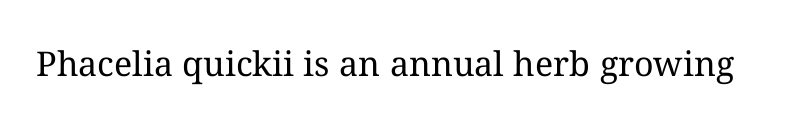
The image shows 34 px regular-weight type, upright; set normal letter spacing, not underlined; medium stroke contrast and a medium x-height.
